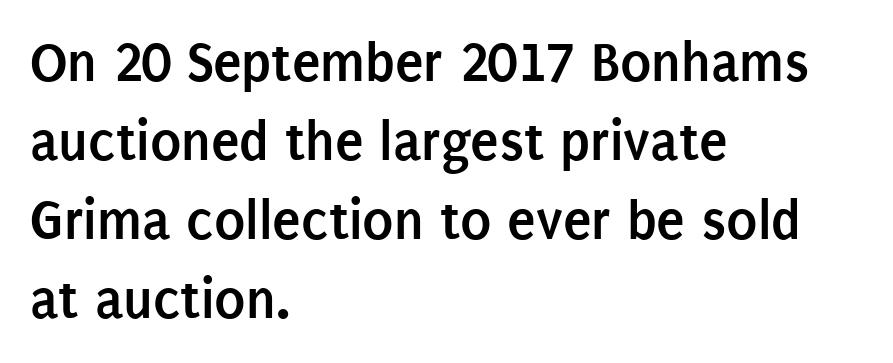
Every character sits straight up, as roman type does. Varying glyph widths throughout — classic text-font behaviour. The passage shown is typeset with a sans-serif family. The passage is arranged the way most books set body copy — flush left. The space directly below the letters is spotless.
